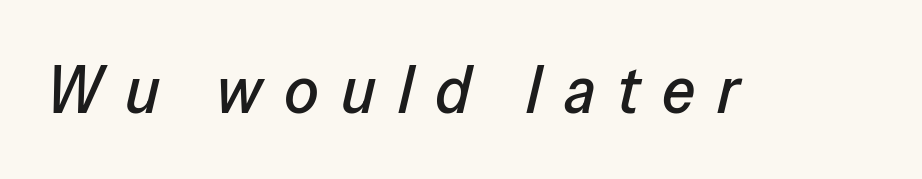
Q: Is the text italic (slanted)? A: Yes, it leans right by about 13 degrees.
Q: Is the text underlined? A: No.
Q: Is the spacing between letters normal or unusually wide? A: Unusually wide.
Q: Width (condensed, normal, or wide)? A: Normal.
Q: Stroke contrast? A: Low.
Q: x-height? A: Medium.
Q: Monospaced? A: No.
